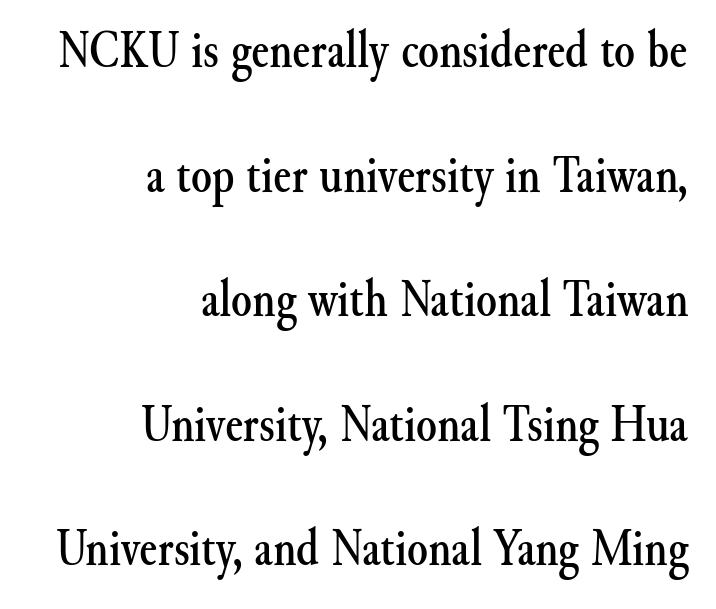
The designer went with a serif here, giving each stem small feet. Horizontal bands of white between lines are thick stripes. The face used here is rendered with its standard letterfit. Character widths vary here, with narrow letters taking less room than wide ones. A student would call this right alignment; a typographer would say flush right, rag left. Glance below the letters and you will spot only blank space.
